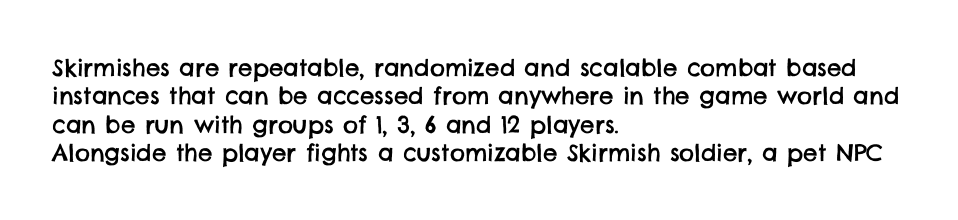
Q: Is the text underlined? A: No.
Q: How is the paragraph aligned? A: Left-aligned.
Q: Is the spacing between letters normal or unusually wide? A: Normal.
